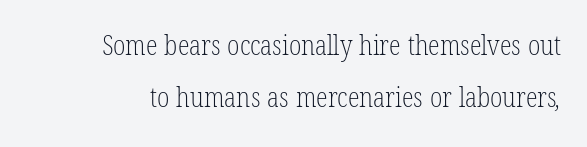
{"bold": "no", "underline": "no", "line_spacing": "loose", "line_spacing_ratio": 1.92, "letter_spacing": "normal", "letter_spacing_em": 0.0, "glyph_px": 27}
